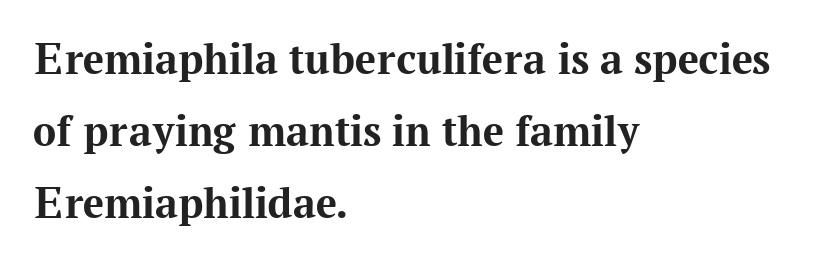
The image shows 46 px bold serif type, upright; set left-aligned, normal line spacing (1.57x), normal letter spacing, not underlined; medium stroke contrast and a medium x-height.
